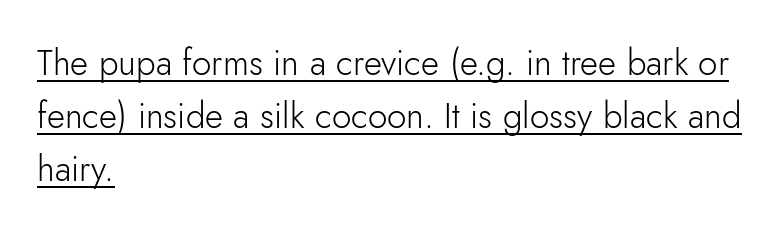
The image shows 35 px light sans-serif type, upright; set left-aligned, normal line spacing (1.51x), normal letter spacing, underlined; low stroke contrast and a small x-height.
